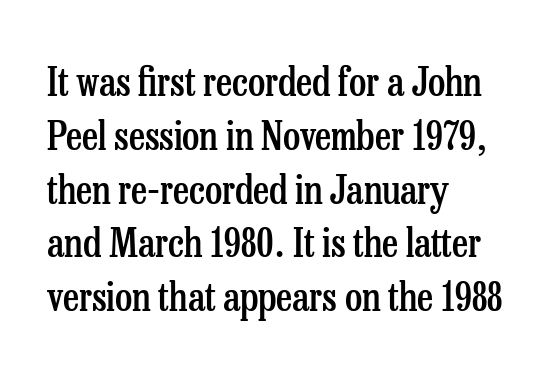
The image shows 39 px semibold, condensed serif type, upright; set left-aligned, normal line spacing (1.38x), normal letter spacing, not underlined; low stroke contrast and a medium x-height.
